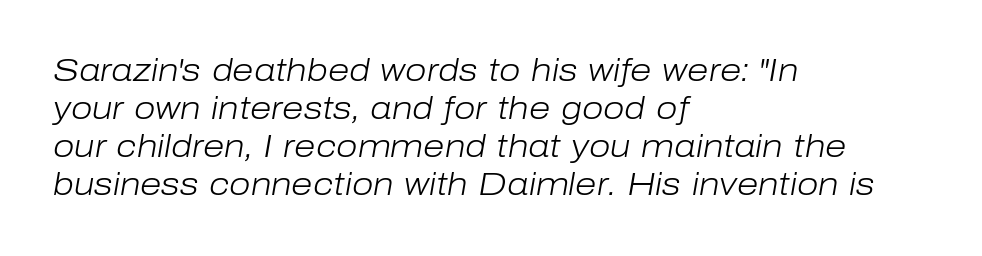
Designer's note — italics engaged. Is this a heavy cut? Hardly; it is regular or lighter. The passage shown is typed in a proportional face where columns would drift. Nothing unusual about the tracking: characters are spaced as the font intends.
